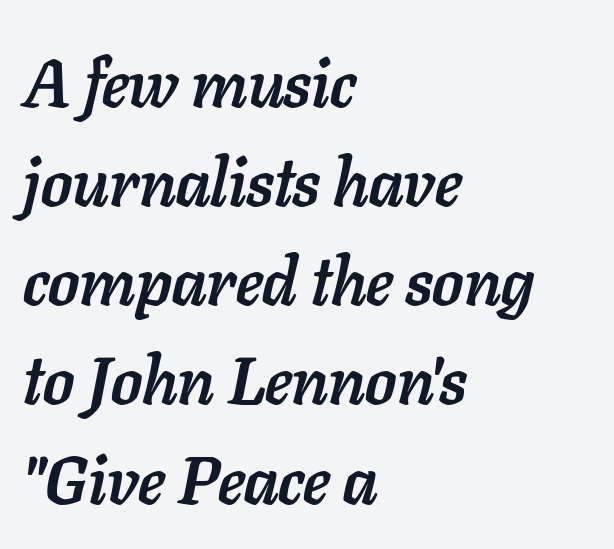
Q: Is the text bold? A: Yes.
Q: Is the text italic (slanted)? A: Yes, it leans right by about 11 degrees.
Q: Is the text underlined? A: No.
Q: How is the paragraph aligned? A: Left-aligned.
Q: Is the spacing between letters normal or unusually wide? A: Normal.
Q: Is the spacing between lines tight, normal or loose? A: Normal.
Q: Width (condensed, normal, or wide)? A: Normal.
Q: Stroke contrast? A: Low.
Q: x-height? A: Medium.
Q: Monospaced? A: No.
